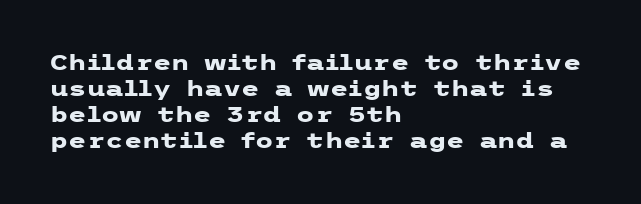
The strokes are fattened all the way to bold. Visually the block forms a straight wall on the left and a jagged coastline on the right. A typesetter would mark this as roman, not italic. The words here are not underlined.
